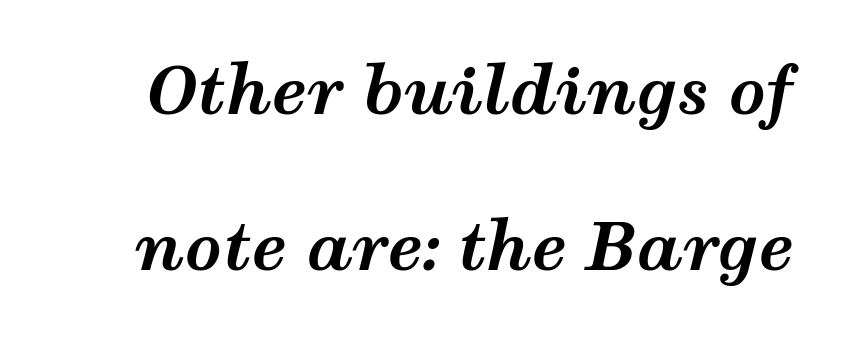
The image shows 65 px bold, wide type, italic (leaning right); set loose line spacing (2.4x), normal letter spacing, not underlined; medium stroke contrast and a medium x-height.
